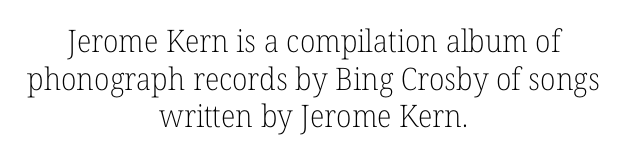
{"serif": "yes", "italic": "no", "bold": "no", "weight": "light", "width": "normal", "stroke_contrast": "low", "x_height": "medium", "monospaced": "no", "underline": "no", "align": "center", "line_spacing_ratio": 1.21, "letter_spacing": "normal", "letter_spacing_em": 0.0, "glyph_px": 31}
